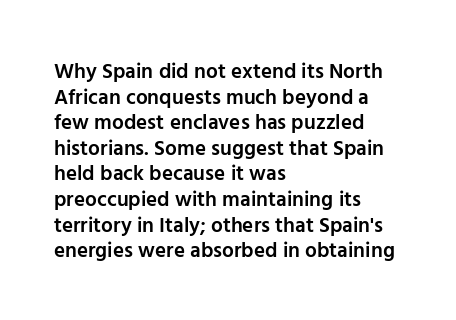
{"italic": "no", "bold": "semi", "underline": "no", "align": "left", "line_spacing_ratio": 1.22, "letter_spacing": "normal", "letter_spacing_em": 0.0, "glyph_px": 21}
